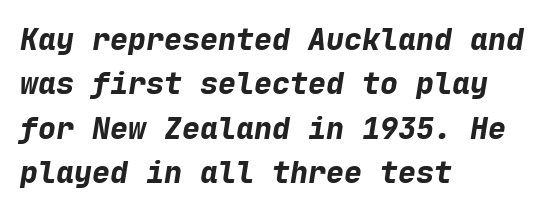
{"italic": "yes", "lean": "right", "slant_degrees": 9, "bold": "yes", "weight": "bold", "width": "normal", "stroke_contrast": "low", "x_height": "medium", "monospaced": "yes", "underline": "no", "align": "left", "line_spacing": "normal", "line_spacing_ratio": 1.48, "letter_spacing": "normal", "letter_spacing_em": 0.0, "glyph_px": 30}
